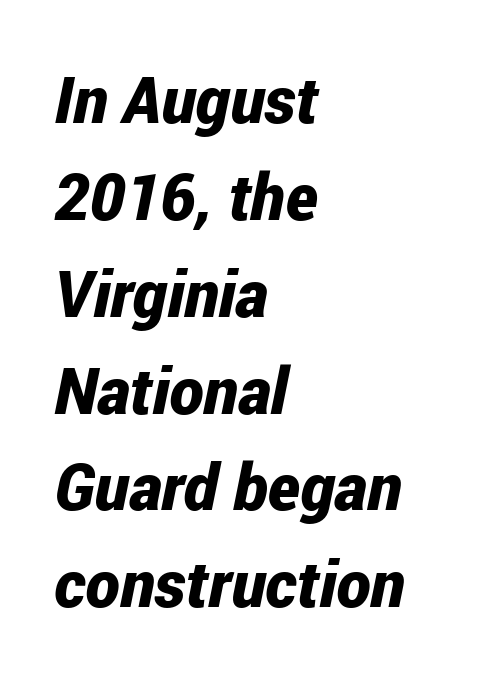
Q: Is the text bold? A: Yes.
Q: Is the text italic (slanted)? A: Yes, it leans right by about 12 degrees.
Q: Is the text underlined? A: No.
Q: How is the paragraph aligned? A: Left-aligned.
Q: Is the spacing between letters normal or unusually wide? A: Normal.
Q: Is the spacing between lines tight, normal or loose? A: Normal.
Q: Width (condensed, normal, or wide)? A: Condensed.
Q: Stroke contrast? A: Low.
Q: x-height? A: Medium.
Q: Monospaced? A: No.
